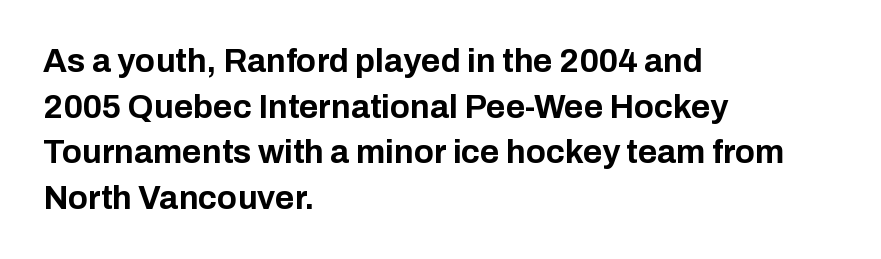
The words here are not underlined. A typesetter would call this leading conventional body-copy spacing. The letters stand straight up with perfectly vertical stems. Grotesque or geometric, the face here clearly has no serifs. Summary of weight: heavy, a full bold. Between one letter and the next there's only the usual sliver of space.
